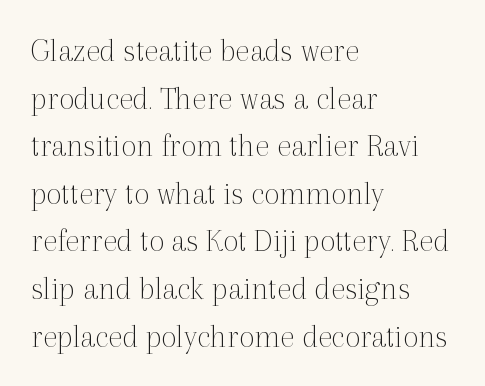
The image shows 34 px thin serif type, upright; set left-aligned, normal line spacing (1.4x), normal letter spacing, not underlined; a medium x-height.
